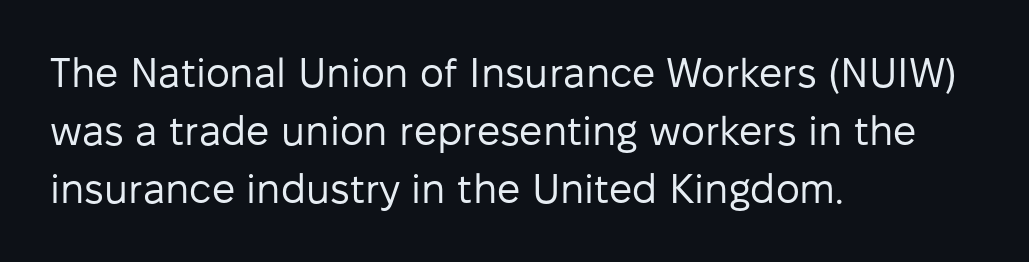
{"serif": "no", "italic": "no", "bold": "no", "weight": "regular", "width": "normal", "stroke_contrast": "low", "x_height": "medium", "monospaced": "no", "underline": "no", "align": "left", "line_spacing": "normal", "line_spacing_ratio": 1.42, "letter_spacing": "normal", "letter_spacing_em": 0.0, "glyph_px": 41}
